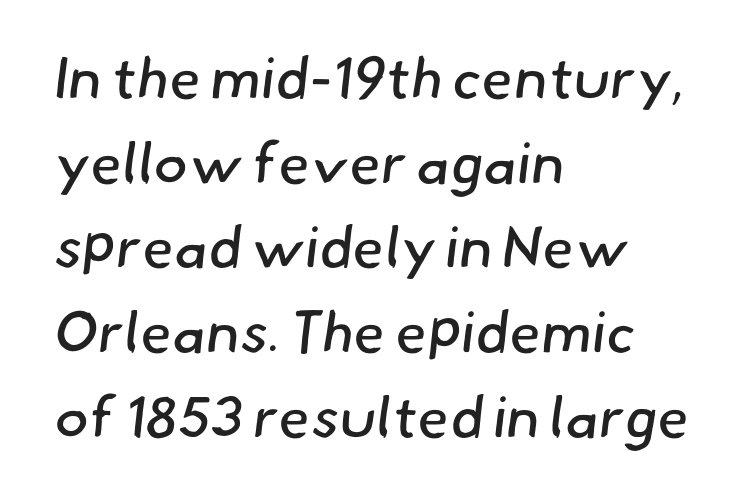
Q: Is the text bold? A: No.
Q: Is the typeface a serif or a sans-serif typeface? A: Sans-serif.
Q: Is the text underlined? A: No.
Q: How is the paragraph aligned? A: Left-aligned.
Q: Is the spacing between letters normal or unusually wide? A: Normal.
Q: Is the spacing between lines tight, normal or loose? A: Normal.
Q: Width (condensed, normal, or wide)? A: Normal.
Q: Stroke contrast? A: Low.
Q: x-height? A: Small.
Q: Monospaced? A: No.
